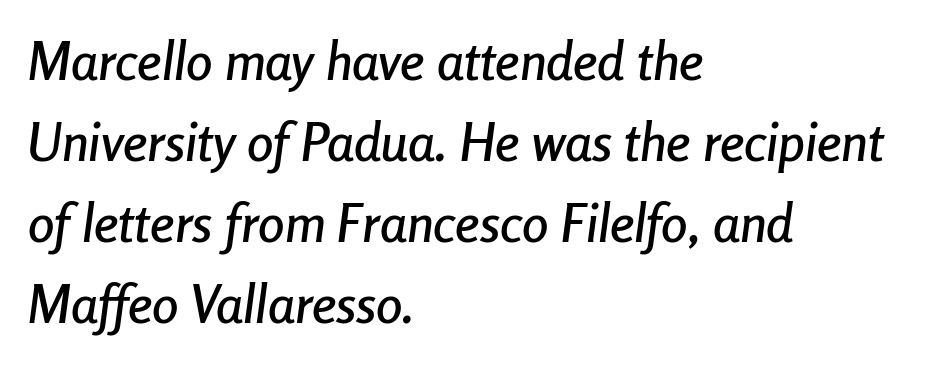
The image shows 53 px condensed type, italic (leaning right); set left-aligned, normal line spacing (1.53x), normal letter spacing, not underlined; low stroke contrast and a medium x-height.
